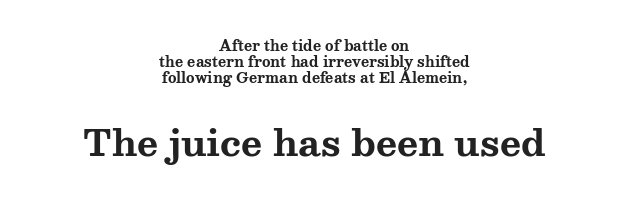
Q: Is the text bold? A: Yes.
Q: Is the text italic (slanted)? A: No, it is upright.
Q: Is the typeface a serif or a sans-serif typeface? A: Serif.
Q: Is the text underlined? A: No.
Q: How is the paragraph aligned? A: Centered.
Q: Is the spacing between letters normal or unusually wide? A: Normal.
Q: Which block of text is set in a larger size, the first (top) or the second (bottom)? A: The second (bottom) one.
Q: Width (condensed, normal, or wide)? A: Wide.
Q: Stroke contrast? A: Medium.
Q: x-height? A: Medium.
Q: Monospaced? A: No.
